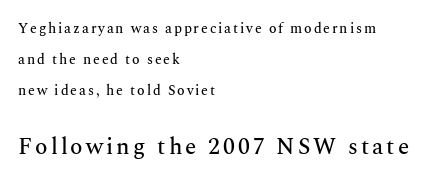
Q: Is the text italic (slanted)? A: No, it is upright.
Q: Is the text underlined? A: No.
Q: How is the paragraph aligned? A: Left-aligned.
Q: Is the spacing between lines tight, normal or loose? A: Loose.
Q: Which block of text is set in a larger size, the first (top) or the second (bottom)? A: The second (bottom) one.
